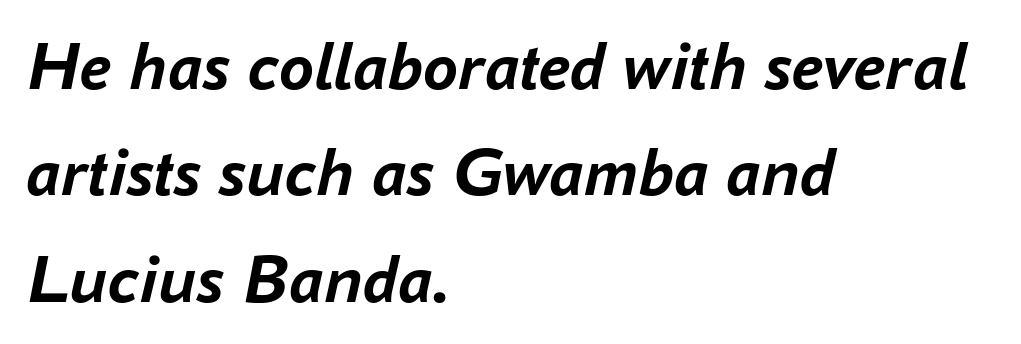
The image shows 70 px semibold type, italic (leaning right); set left-aligned, normal line spacing (1.52x), normal letter spacing, not underlined; low stroke contrast and a medium x-height.
